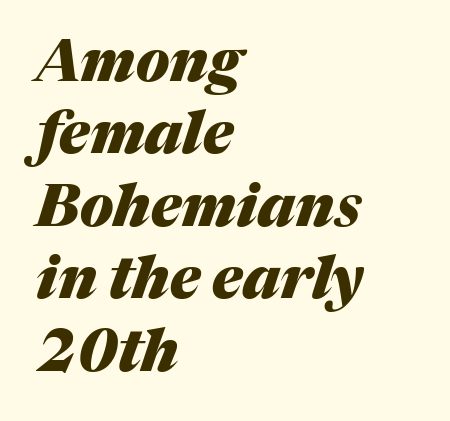
{"italic": "yes", "lean": "right", "slant_degrees": 17, "bold": "yes", "weight": "heavy", "width": "normal", "stroke_contrast": "medium", "x_height": "medium", "monospaced": "no", "underline": "no", "align": "left", "line_spacing": "normal", "line_spacing_ratio": 1.25, "letter_spacing": "normal", "letter_spacing_em": 0.0, "glyph_px": 58}
